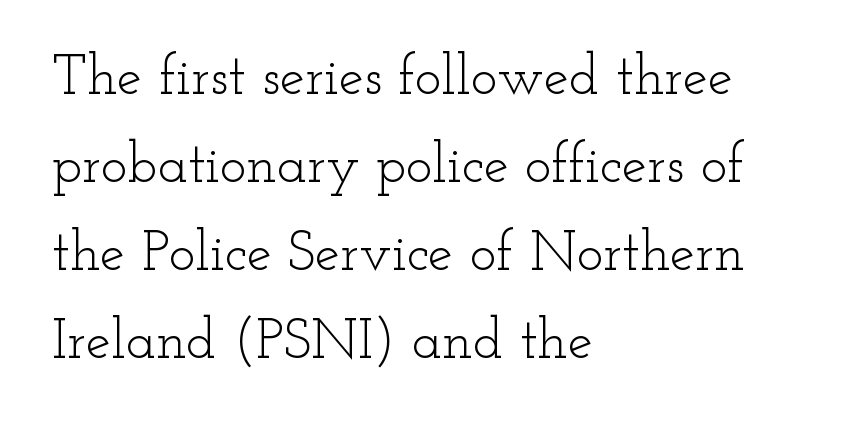
{"serif": "yes", "italic": "no", "bold": "no", "weight": "light", "width": "wide", "stroke_contrast": "low", "x_height": "small", "monospaced": "no", "underline": "no", "align": "left", "line_spacing": "normal", "line_spacing_ratio": 1.57, "letter_spacing": "normal", "letter_spacing_em": 0.0, "glyph_px": 56}
